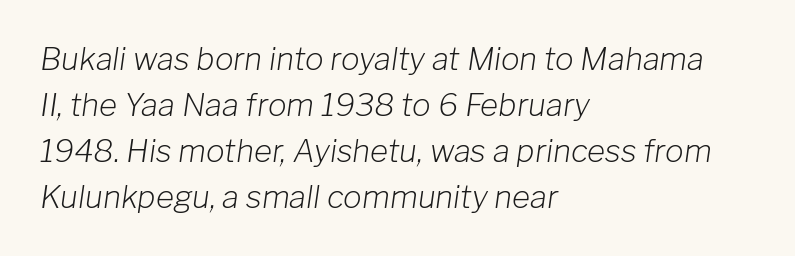
{"italic": "yes", "lean": "right", "slant_degrees": 8, "bold": "no", "weight": "light", "width": "normal", "stroke_contrast": "low", "x_height": "medium", "monospaced": "no", "underline": "no", "align": "left", "line_spacing": "normal", "line_spacing_ratio": 1.48, "letter_spacing": "normal", "letter_spacing_em": 0.0, "glyph_px": 31}
